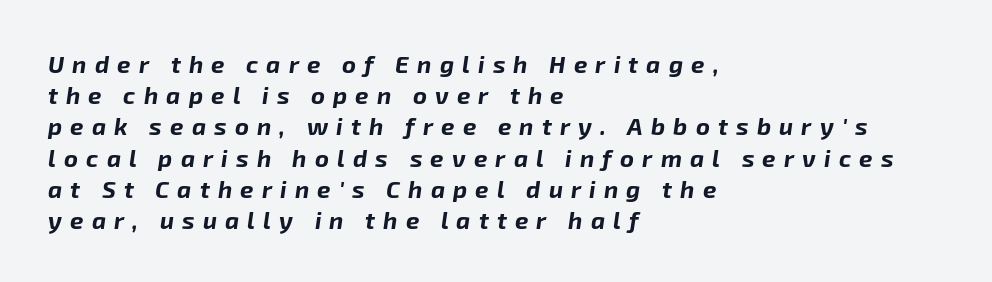
Q: Is the text bold? A: Yes.
Q: Is the text italic (slanted)? A: Yes, it leans right by about 8 degrees.
Q: Is the text underlined? A: No.
Q: How is the paragraph aligned? A: Left-aligned.
Q: Is the spacing between letters normal or unusually wide? A: Unusually wide.
Q: Is the spacing between lines tight, normal or loose? A: Normal.
